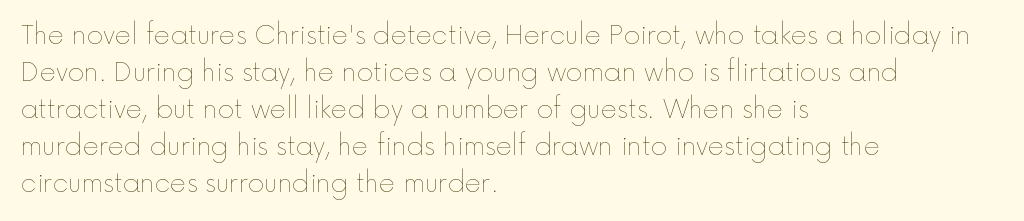
The image shows 25 px text type, upright; set left-aligned, normal line spacing (1.48x), normal letter spacing, not underlined.
